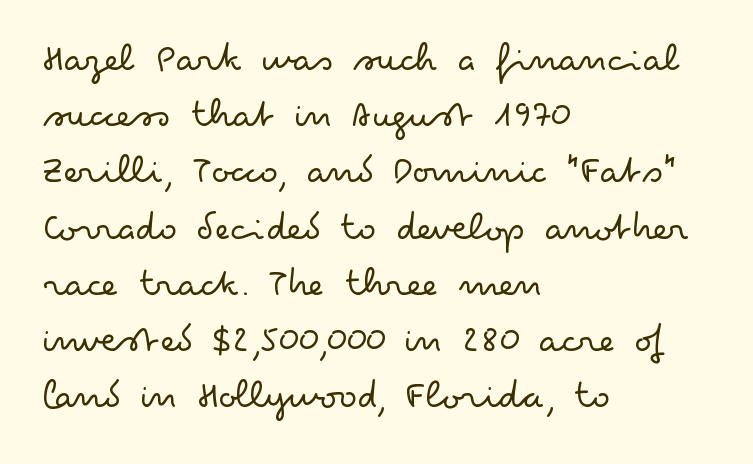
Horizontal bands of white between lines are of average thickness. The baseline area is clear. Does extra space separate the letters? No, they use regular spacing. Alignment: flush left.
